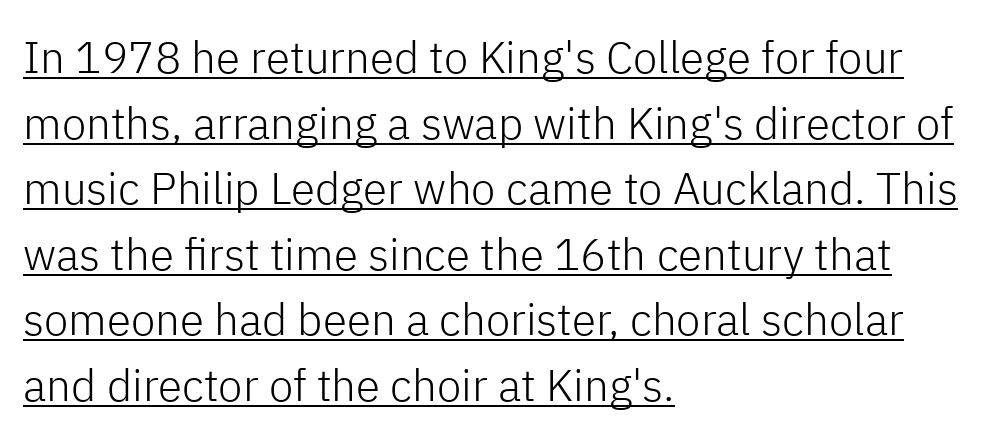
{"serif": "no", "italic": "no", "bold": "no", "weight": "light", "width": "normal", "stroke_contrast": "low", "x_height": "medium", "monospaced": "no", "underline": "yes", "align": "left", "line_spacing": "normal", "line_spacing_ratio": 1.49, "letter_spacing": "normal", "letter_spacing_em": 0.0, "glyph_px": 44}
